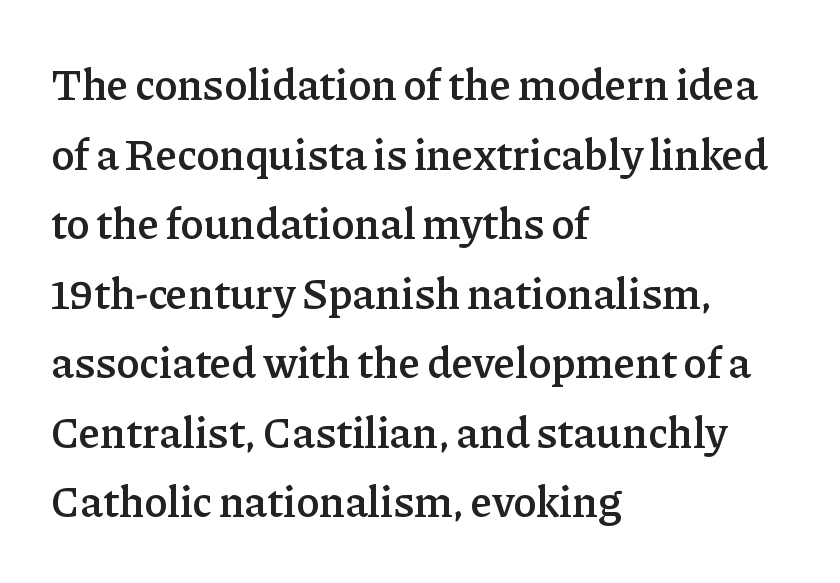
{"serif": "yes", "italic": "no", "bold": "semi", "weight": "semibold", "width": "normal", "stroke_contrast": "low", "x_height": "medium", "monospaced": "no", "underline": "no", "align": "left", "line_spacing": "normal", "line_spacing_ratio": 1.58, "letter_spacing": "normal", "letter_spacing_em": 0.0, "glyph_px": 44}
